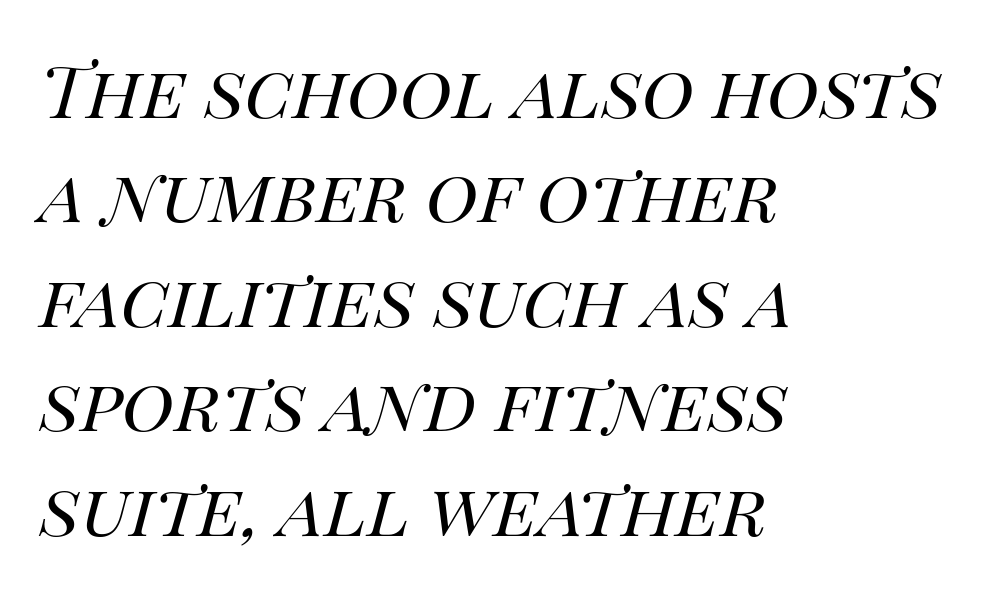
The glyphs are unaccompanied by any horizontal stroke below them. The face used here is proportionally spaced, like ordinary book or web type. This sample uses an oblique cut, with every glyph tilted off the vertical. The passage shown has conventional tracking throughout. Every row of glyphs begins at an identical x-position on the left. The leading is moderate, giving the passage an even texture.
